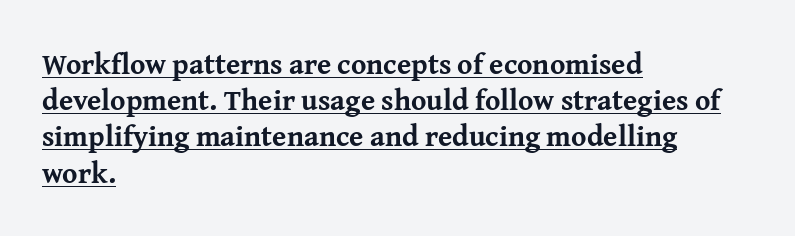
The image shows 29 px bold serif type, upright; set left-aligned, normal line spacing (1.25x), normal letter spacing, underlined; medium stroke contrast and a medium x-height.
